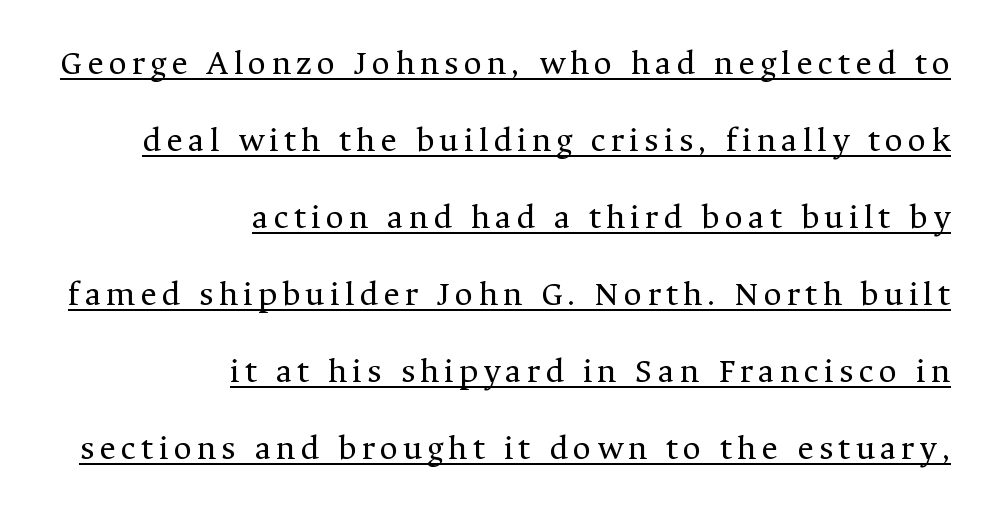
These lines stand farther apart than default settings would place them. Each stroke keeps to a modest, everyday thickness or less. This is roman type, the default non-slanted kind. Caption: lettering with a line underneath. Each letter keeps its own natural width here, so spacing adapts to shape. This is serif lettering, the kind often seen in printed books.
